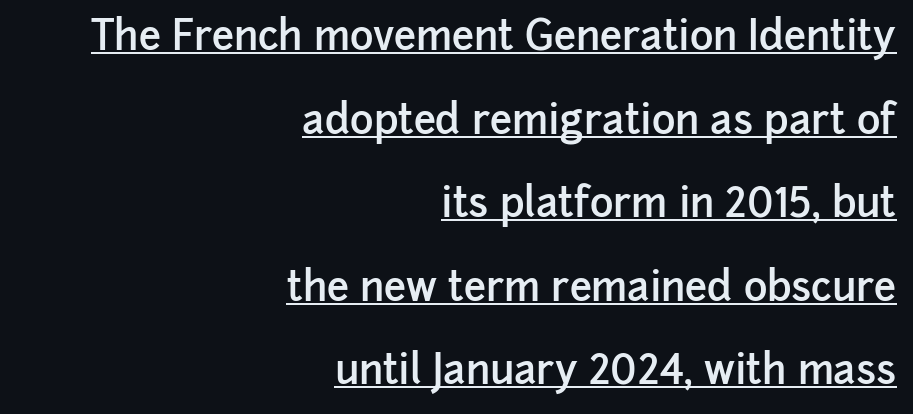
The image shows 40 px semibold sans-serif type, upright; set right-aligned, loose line spacing (2.09x), normal letter spacing, underlined; low stroke contrast and a medium x-height.
